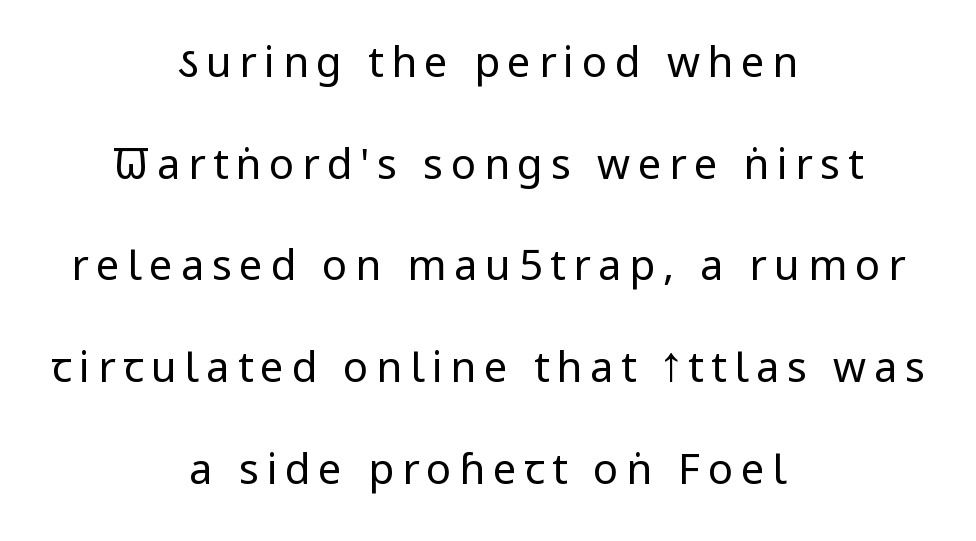
Q: Is the text bold? A: No.
Q: Is the text italic (slanted)? A: No, it is upright.
Q: Is the typeface a serif or a sans-serif typeface? A: Sans-serif.
Q: Is the text underlined? A: No.
Q: How is the paragraph aligned? A: Centered.
Q: Is the spacing between lines tight, normal or loose? A: Loose.
Q: Width (condensed, normal, or wide)? A: Condensed.
Q: Stroke contrast? A: Low.
Q: x-height? A: Large.
Q: Monospaced? A: No.
